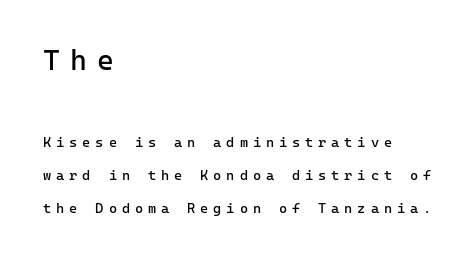
{"serif": "no", "italic": "no", "bold": "no", "weight": "regular", "width": "normal", "stroke_contrast": "low", "x_height": "medium", "underline": "no", "align": "left", "line_spacing": "loose", "line_spacing_ratio": 2.34, "letter_spacing": "wide", "letter_spacing_em": 0.35, "larger_block": "first", "size_ratio": 2.07, "glyph_px": 29}
